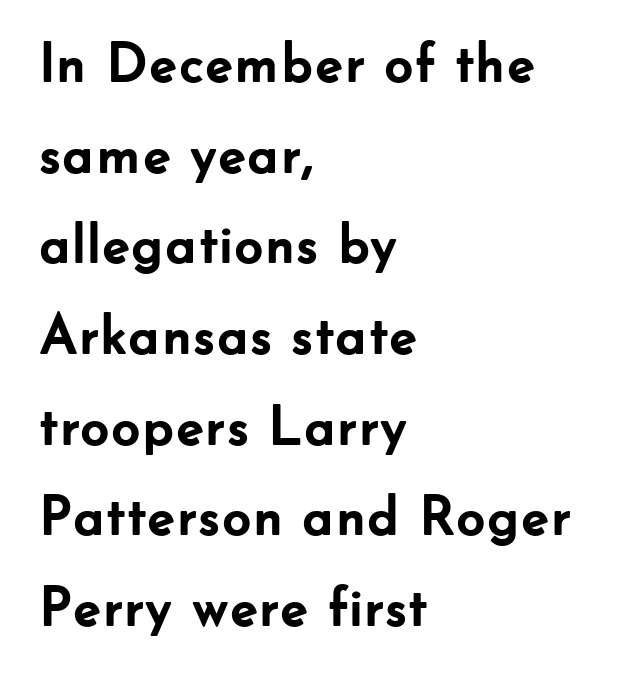
{"serif": "no", "italic": "no", "bold": "yes", "weight": "semibold", "width": "normal", "stroke_contrast": "low", "x_height": "small", "monospaced": "no", "underline": "no", "align": "left", "line_spacing": "normal", "line_spacing_ratio": 1.59, "letter_spacing": "normal", "letter_spacing_em": 0.0, "glyph_px": 57}
